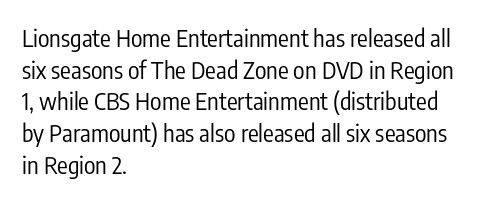
Q: Is the text bold? A: No.
Q: Is the text italic (slanted)? A: No, it is upright.
Q: Is the text underlined? A: No.
Q: How is the paragraph aligned? A: Left-aligned.
Q: Is the spacing between letters normal or unusually wide? A: Normal.
Q: Is the spacing between lines tight, normal or loose? A: Normal.
